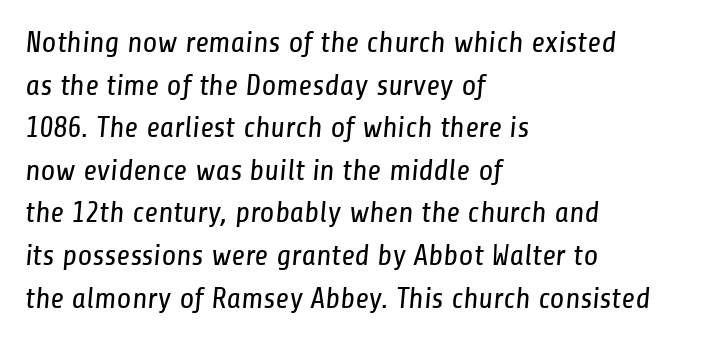
Words float on clear page, feet unadorned. The characters are drawn with everyday or finer stroke widths. The characters display no serif detailing; their extremities are plain. The lines are quadded left. Reading down the column, the eye jumps a familiar distance to each next line.
